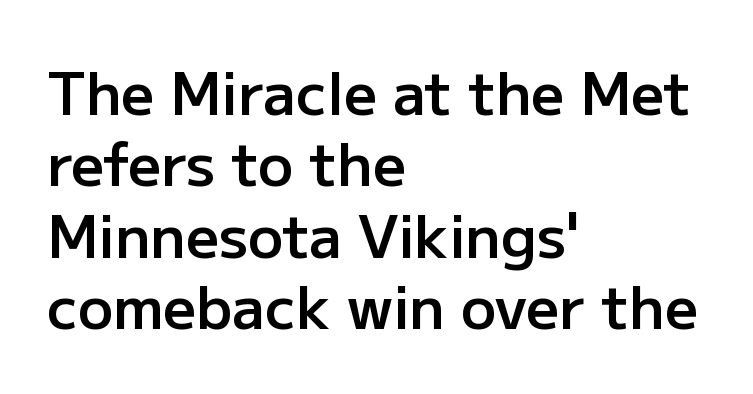
Q: Is the text bold? A: Semi-bold.
Q: Is the text italic (slanted)? A: No, it is upright.
Q: Is the typeface a serif or a sans-serif typeface? A: Sans-serif.
Q: Is the text underlined? A: No.
Q: How is the paragraph aligned? A: Left-aligned.
Q: Is the spacing between letters normal or unusually wide? A: Normal.
Q: Width (condensed, normal, or wide)? A: Normal.
Q: Stroke contrast? A: Low.
Q: x-height? A: Medium.
Q: Monospaced? A: No.
